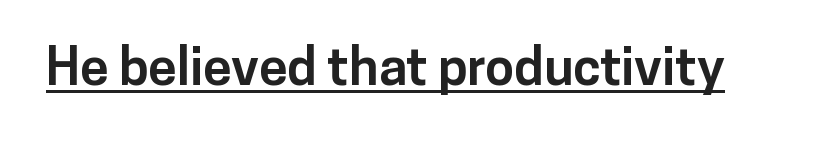
The font's upright variant was chosen for this text. Heft: maximum for text — a bold. No extra tracking has been applied to these lines. These characters rest on top of a visible drawn line.
